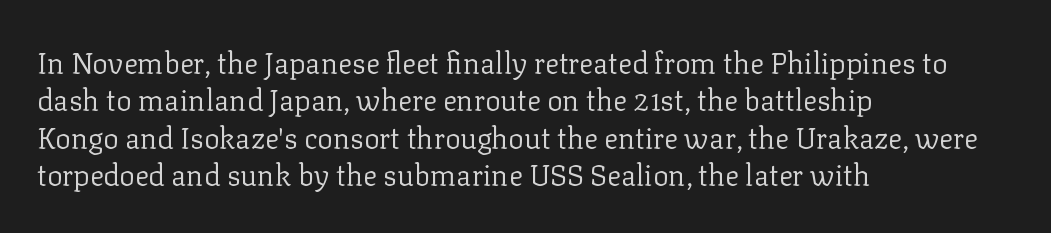
Q: Is the text bold? A: No.
Q: Is the text italic (slanted)? A: No, it is upright.
Q: Is the typeface a serif or a sans-serif typeface? A: Serif.
Q: Is the text underlined? A: No.
Q: How is the paragraph aligned? A: Left-aligned.
Q: Is the spacing between letters normal or unusually wide? A: Normal.
Q: Is the spacing between lines tight, normal or loose? A: Normal.
Q: Width (condensed, normal, or wide)? A: Normal.
Q: Stroke contrast? A: Low.
Q: x-height? A: Medium.
Q: Monospaced? A: No.
